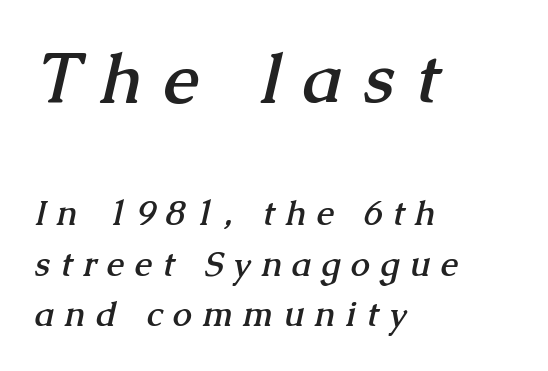
Q: Is the text bold? A: Yes.
Q: Is the typeface a serif or a sans-serif typeface? A: Serif.
Q: Is the text underlined? A: No.
Q: How is the paragraph aligned? A: Left-aligned.
Q: Is the spacing between letters normal or unusually wide? A: Unusually wide.
Q: Is the spacing between lines tight, normal or loose? A: Normal.
Q: Which block of text is set in a larger size, the first (top) or the second (bottom)? A: The first (top) one.
Q: Width (condensed, normal, or wide)? A: Normal.
Q: Stroke contrast? A: Medium.
Q: x-height? A: Medium.
Q: Monospaced? A: No.
